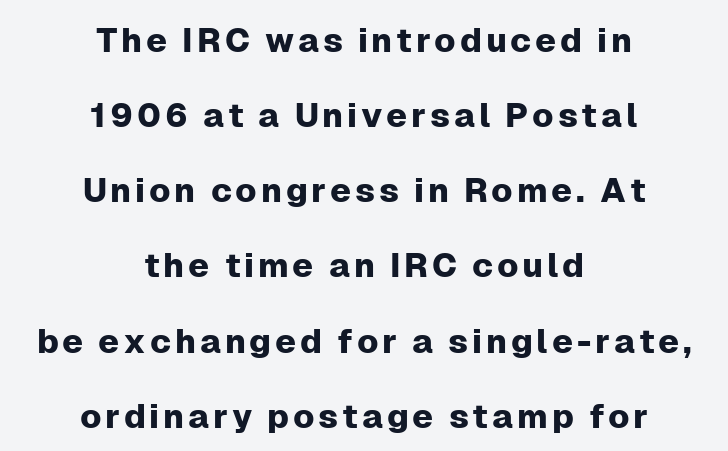
Q: Is the text italic (slanted)? A: No, it is upright.
Q: Is the typeface a serif or a sans-serif typeface? A: Sans-serif.
Q: Is the text underlined? A: No.
Q: How is the paragraph aligned? A: Centered.
Q: Is the spacing between lines tight, normal or loose? A: Loose.
Q: Width (condensed, normal, or wide)? A: Normal.
Q: Stroke contrast? A: Low.
Q: x-height? A: Medium.
Q: Monospaced? A: No.
